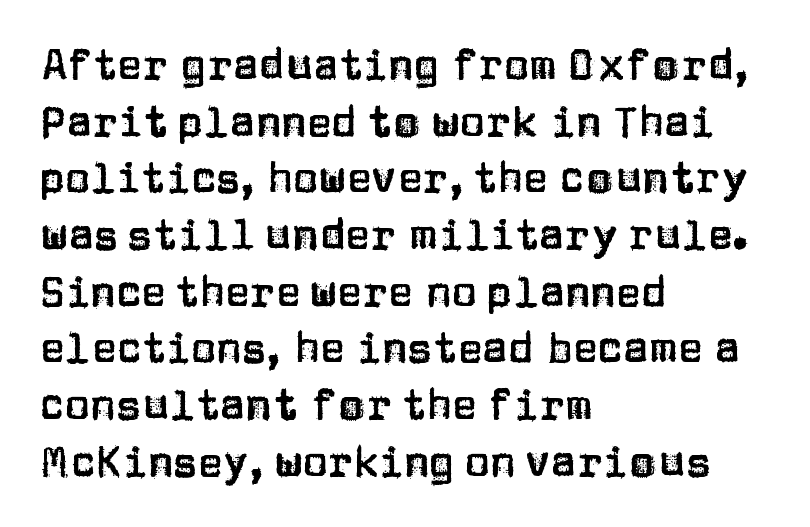
{"serif": "no", "italic": "no", "width": "normal", "stroke_contrast": "low", "x_height": "large", "monospaced": "no", "underline": "no", "align": "left", "line_spacing": "normal", "line_spacing_ratio": 1.35, "letter_spacing": "normal", "letter_spacing_em": 0.0, "glyph_px": 42}
